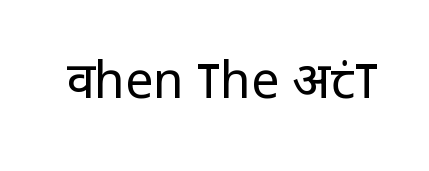
Q: Is the text bold? A: No.
Q: Is the text italic (slanted)? A: No, it is upright.
Q: Is the typeface a serif or a sans-serif typeface? A: Sans-serif.
Q: Is the text underlined? A: No.
Q: Is the spacing between letters normal or unusually wide? A: Normal.
Q: Width (condensed, normal, or wide)? A: Condensed.
Q: Stroke contrast? A: Low.
Q: x-height? A: Large.
Q: Monospaced? A: No.
